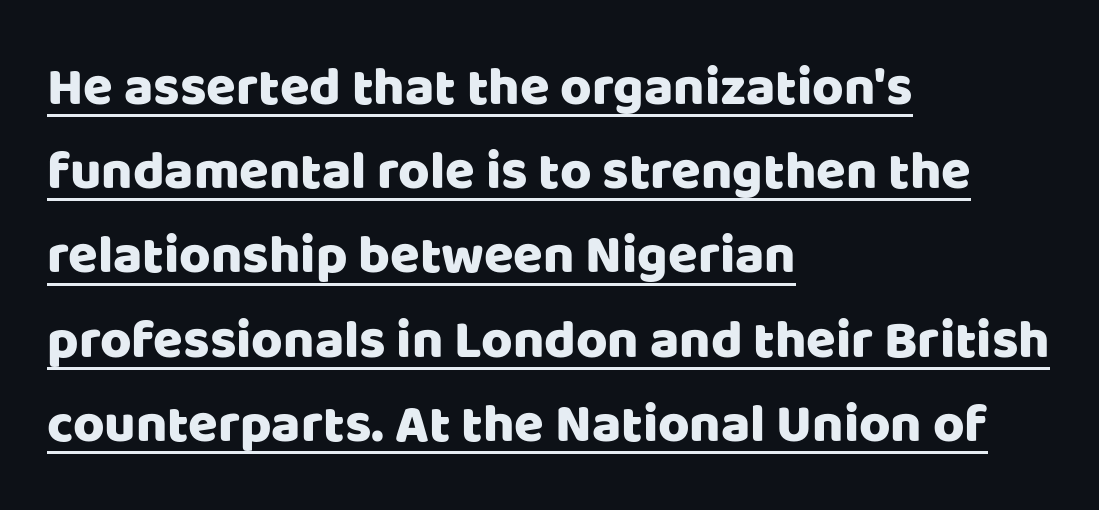
{"serif": "no", "italic": "no", "width": "normal", "stroke_contrast": "low", "x_height": "large", "monospaced": "no", "underline": "yes", "align": "left", "line_spacing": "normal", "line_spacing_ratio": 1.56, "letter_spacing": "normal", "letter_spacing_em": 0.0, "glyph_px": 54}
